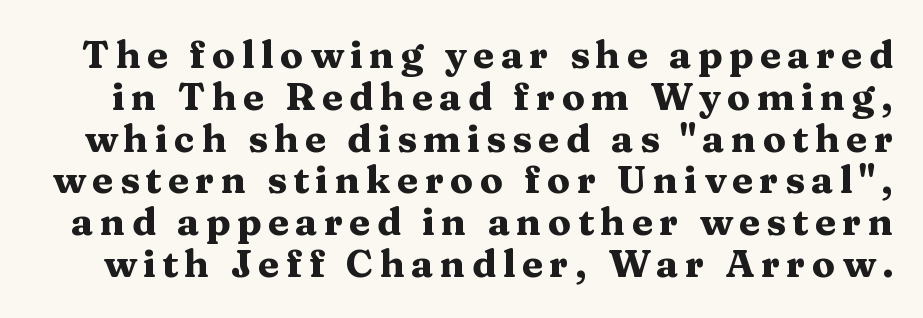
{"serif": "yes", "italic": "no", "bold": "yes", "weight": "heavy", "width": "wide", "stroke_contrast": "medium", "x_height": "medium", "monospaced": "no", "underline": "no", "line_spacing": "tight", "line_spacing_ratio": 1.1, "glyph_px": 38}
